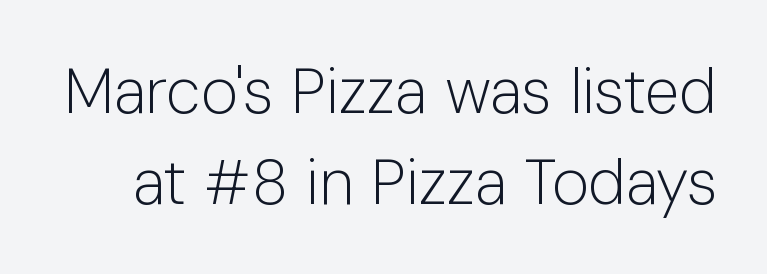
No feet cap the strokes, marking this as sans-serif type. These lines keep a tight, regular rhythm from letter to letter. The typography opts for an upright posture over an oblique one. The specimen omits any rule beneath the text block's lines.
